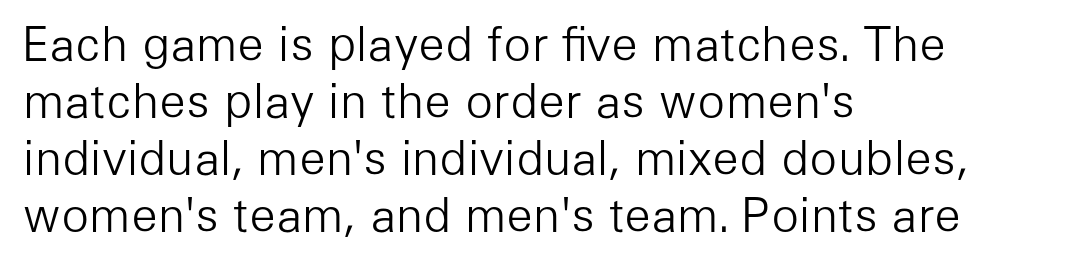
Has an underline been added? It has not. The paragraph has a hard left edge and a soft right edge. Each letter's strokes conclude bluntly, with no projecting serifs. This sample uses an upright cut, with every glyph sitting square on the baseline.
